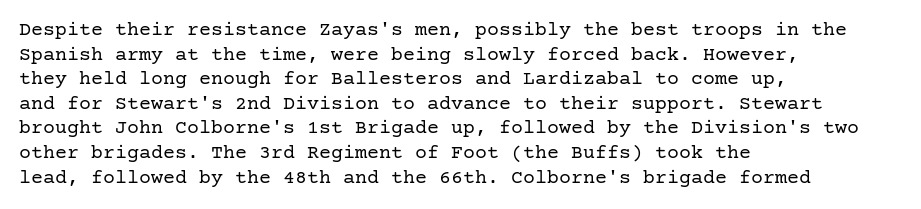
The image shows 20 px text type, upright; set left-aligned, line spacing 1.23x, normal letter spacing, not underlined.
